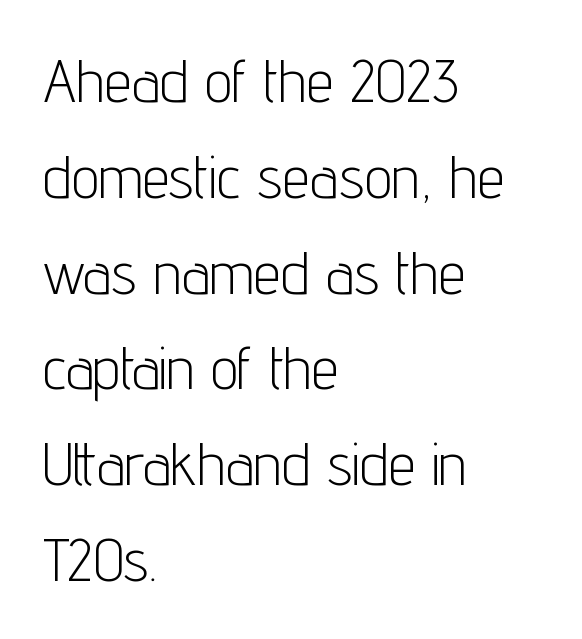
The space directly below the letters is spotless. What kind of face is this? One without serifs — a sans. Style check: upright. Proportional: the letters do not fall into vertical columns. Leftover space on each line is placed entirely after the last word. Stroke mass is kept to a normal reading level or below.
